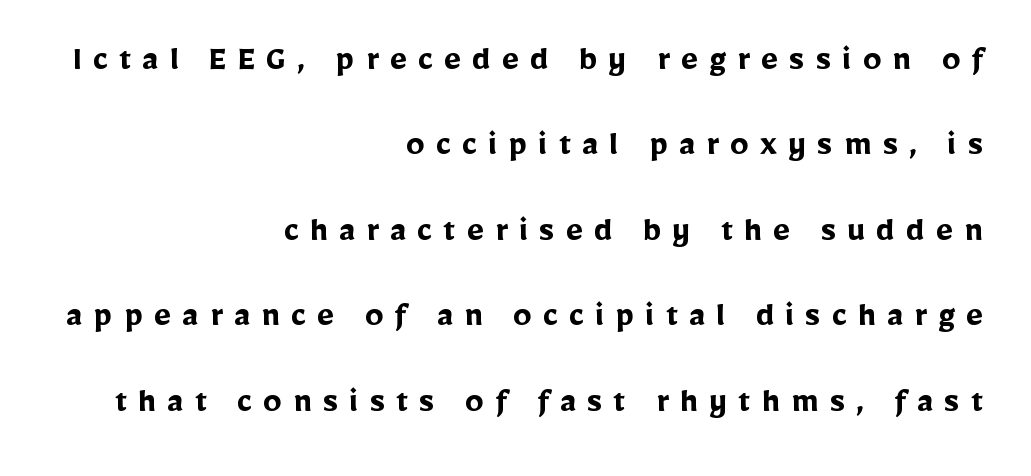
This is sans-serif lettering, the kind often seen on screens and signage. Rule under the text: the space is simply empty. The vertical gap from one line to the next is large. Ascenders rise straight up at ninety degrees. The rendering uses natural spacing where letterforms have individual widths. A typesetter would call this heavily tracked-out type.
